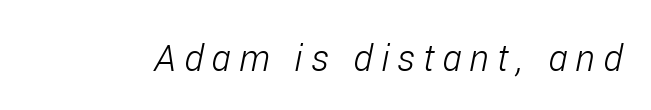
The image shows 37 px light, condensed type, italic (leaning right); set unusually wide letter spacing (+0.22 em), not underlined; low stroke contrast and a medium x-height.
